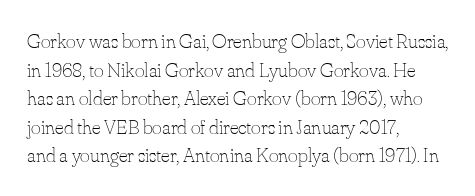
Line beginnings align vertically; line endings do not. Whoever set this chose a conventional vertical rhythm. Stroke mass is kept to a normal reading level or below. Nobody touched the tracking dial on this one.
